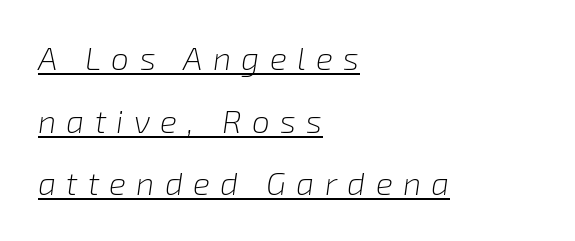
{"italic": "yes", "lean": "right", "slant_degrees": 8, "bold": "no", "weight": "light", "width": "normal", "stroke_contrast": "low", "x_height": "medium", "monospaced": "no", "underline": "yes", "align": "left", "line_spacing": "loose", "line_spacing_ratio": 1.96, "letter_spacing": "wide", "letter_spacing_em": 0.32, "glyph_px": 32}
